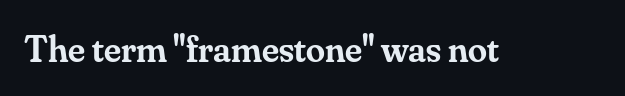
The image shows 38 px semibold serif type, upright; set normal letter spacing, not underlined; medium stroke contrast and a small x-height.
